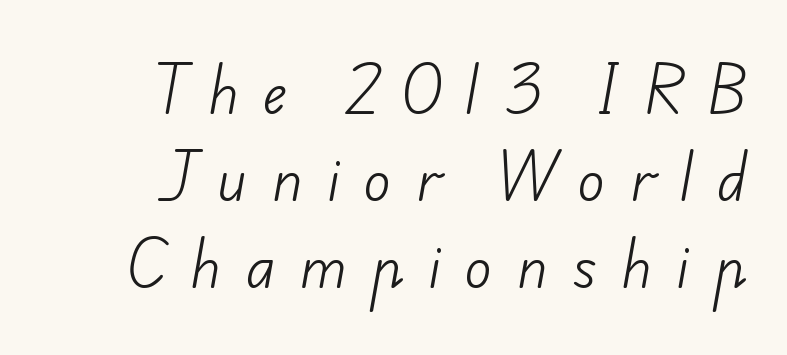
The image shows 56 px light sans-serif type; set right-aligned, normal line spacing (1.55x), unusually wide letter spacing (+0.44 em), not underlined; low stroke contrast and a small x-height.
